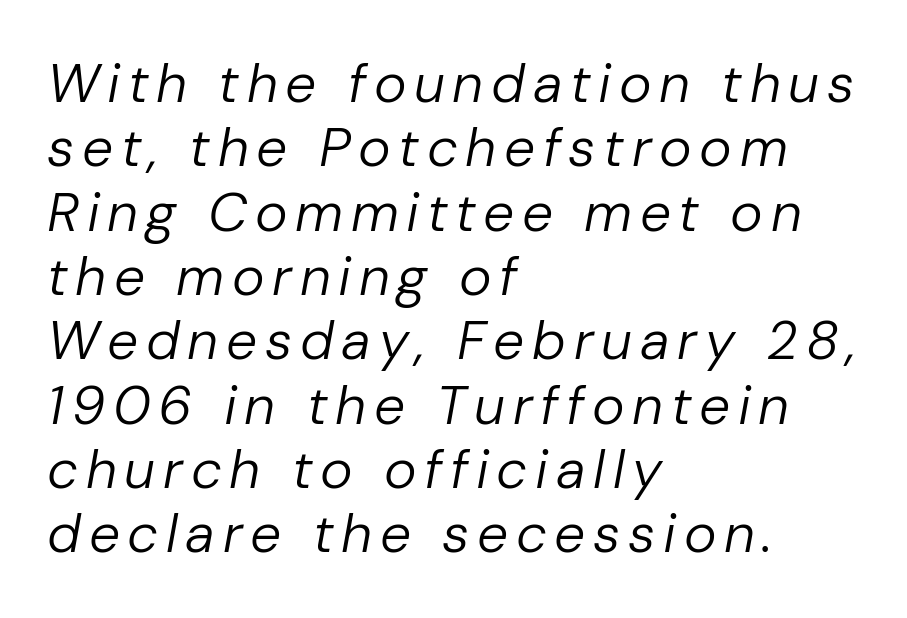
Style check: oblique. The setting favours the left margin, as ordinary paragraphs usually do. The passage shown is not bold in any degree. You could not count columns in this text — the font is proportionally spaced. Anything drawn beneath the words? Only blank space.
